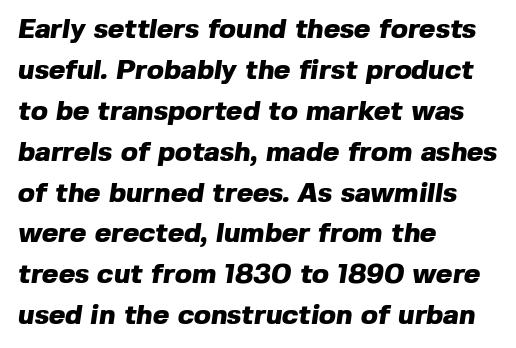
The image shows 28 px heavy sans-serif type; set left-aligned, normal line spacing (1.46x), normal letter spacing, not underlined; a medium x-height.
